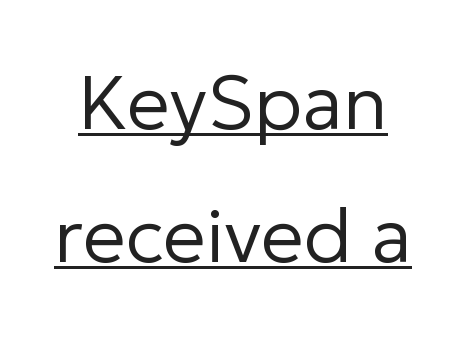
{"serif": "no", "italic": "no", "bold": "no", "weight": "regular", "width": "normal", "stroke_contrast": "low", "x_height": "medium", "monospaced": "no", "underline": "yes", "line_spacing_ratio": 1.75, "letter_spacing": "normal", "letter_spacing_em": 0.0, "glyph_px": 76}
